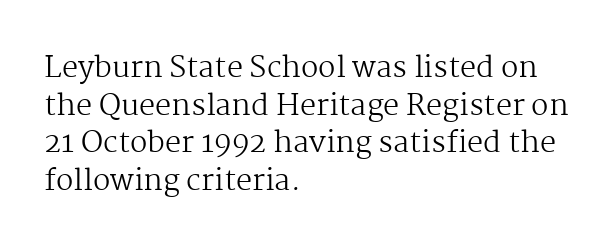
Q: Is the text bold? A: No.
Q: Is the text italic (slanted)? A: No, it is upright.
Q: Is the typeface a serif or a sans-serif typeface? A: Serif.
Q: Is the text underlined? A: No.
Q: How is the paragraph aligned? A: Left-aligned.
Q: Is the spacing between letters normal or unusually wide? A: Normal.
Q: Is the spacing between lines tight, normal or loose? A: Normal.
Q: Width (condensed, normal, or wide)? A: Normal.
Q: Stroke contrast? A: Medium.
Q: x-height? A: Medium.
Q: Monospaced? A: No.
